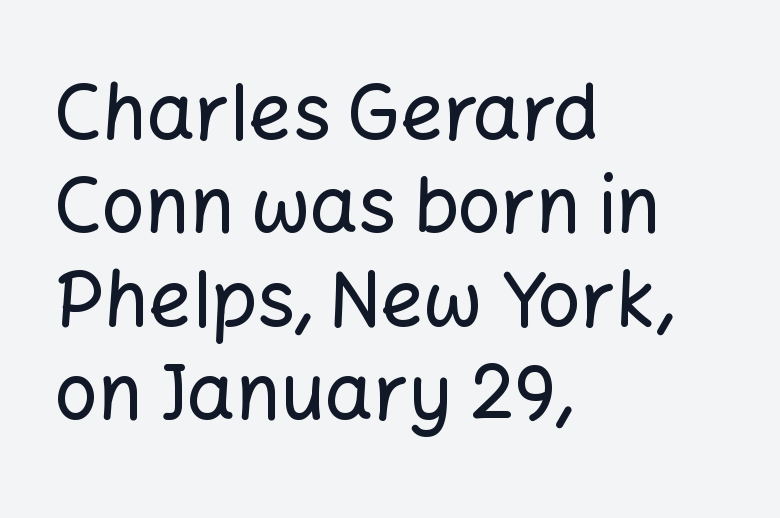
The image shows 76 px sans-serif type, upright; set left-aligned, line spacing 1.23x, normal letter spacing, not underlined; low stroke contrast and a medium x-height.
